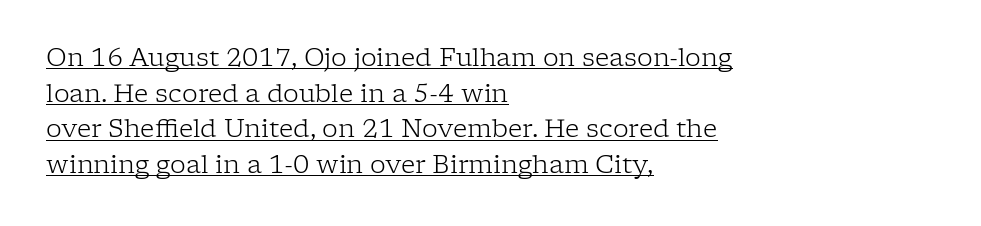
The strokes carry an ordinary text weight at most. Notice how a bar underscores the lettering throughout. The rendering keeps characters at their native spacing. Italic? Not at all — the glyphs are vertical. Regular leading. Horizontal alignment here is leftward, the default for most running prose.
